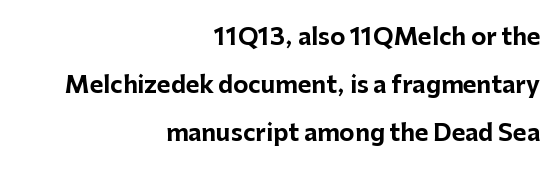
Q: Is the text bold? A: Yes.
Q: Is the text italic (slanted)? A: No, it is upright.
Q: Is the text underlined? A: No.
Q: How is the paragraph aligned? A: Right-aligned.
Q: Is the spacing between letters normal or unusually wide? A: Normal.
Q: Is the spacing between lines tight, normal or loose? A: Loose.
